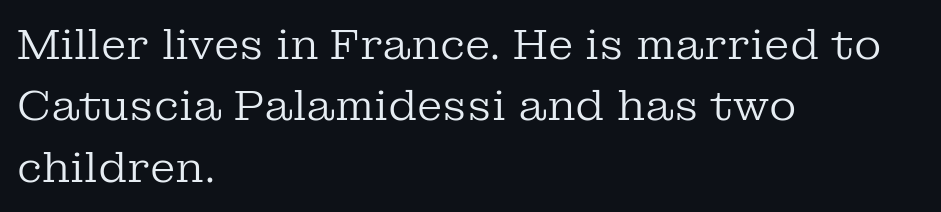
Q: Is the text bold? A: No.
Q: Is the text italic (slanted)? A: No, it is upright.
Q: Is the typeface a serif or a sans-serif typeface? A: Serif.
Q: Is the text underlined? A: No.
Q: How is the paragraph aligned? A: Left-aligned.
Q: Is the spacing between letters normal or unusually wide? A: Normal.
Q: Is the spacing between lines tight, normal or loose? A: Normal.
Q: Width (condensed, normal, or wide)? A: Normal.
Q: Stroke contrast? A: Low.
Q: x-height? A: Medium.
Q: Monospaced? A: No.
